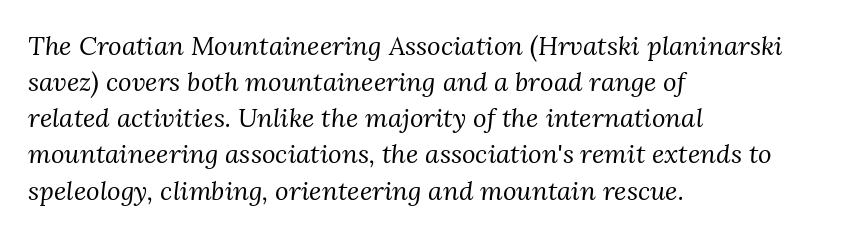
No letter is thick-stroked: the sample isn't bold. Beneath every word, the page is bare. Line spacing here is normal. A student would call this left alignment; a typographer would say flush left, rag right.
